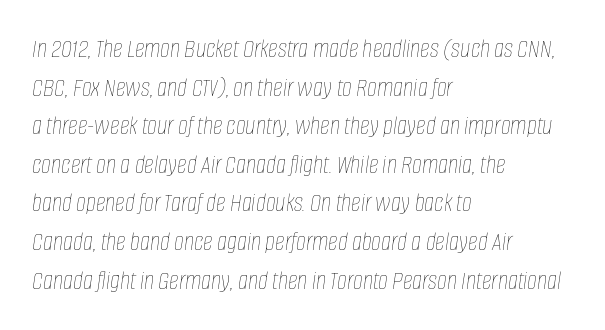
The image shows 27 px text type, italic (leaning right); set left-aligned, normal line spacing (1.43x), normal letter spacing, not underlined.
